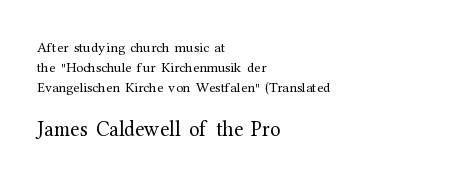
Q: Is the text bold? A: No.
Q: Is the text italic (slanted)? A: No, it is upright.
Q: Is the text underlined? A: No.
Q: How is the paragraph aligned? A: Left-aligned.
Q: Is the spacing between letters normal or unusually wide? A: Normal.
Q: Is the spacing between lines tight, normal or loose? A: Normal.
Q: Which block of text is set in a larger size, the first (top) or the second (bottom)? A: The second (bottom) one.
